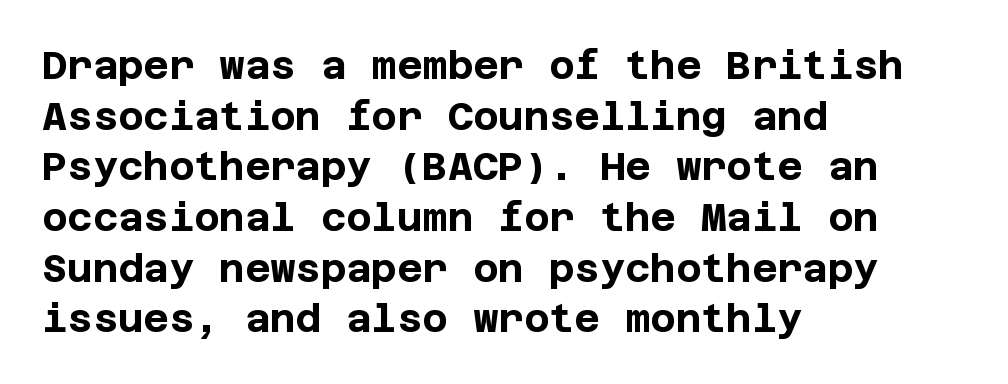
Q: Is the text bold? A: Yes.
Q: Is the text italic (slanted)? A: No, it is upright.
Q: Is the typeface a serif or a sans-serif typeface? A: Sans-serif.
Q: Is the text underlined? A: No.
Q: How is the paragraph aligned? A: Left-aligned.
Q: Is the spacing between letters normal or unusually wide? A: Normal.
Q: Is the spacing between lines tight, normal or loose? A: Normal.
Q: Width (condensed, normal, or wide)? A: Normal.
Q: Stroke contrast? A: Low.
Q: x-height? A: Large.
